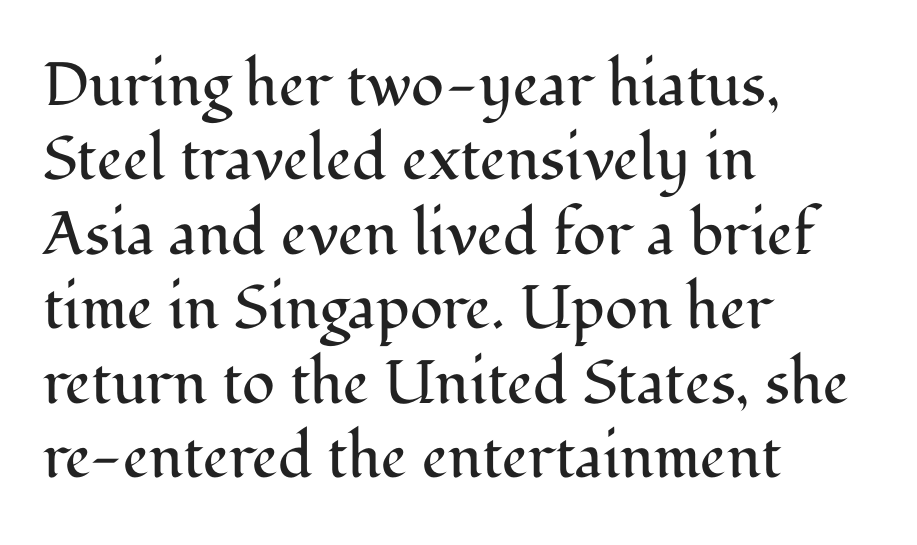
These lines keep a tight, regular rhythm from letter to letter. These lines are set flush left with a ragged right edge. Look at the bottom of the vertical strokes: they flare into serifs here. The gap between lines stays unmarked.
